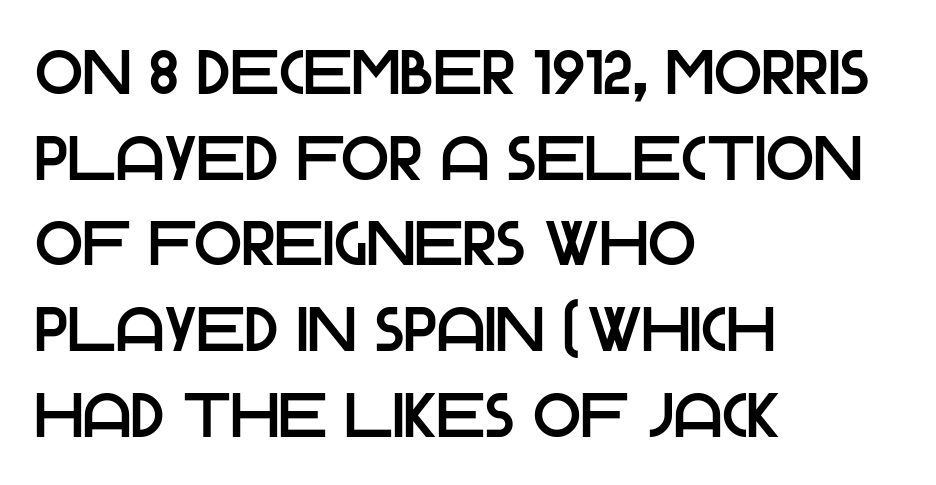
The image shows 63 px sans-serif type, upright; set left-aligned, normal line spacing (1.36x), normal letter spacing, not underlined; low stroke contrast and a large x-height.
